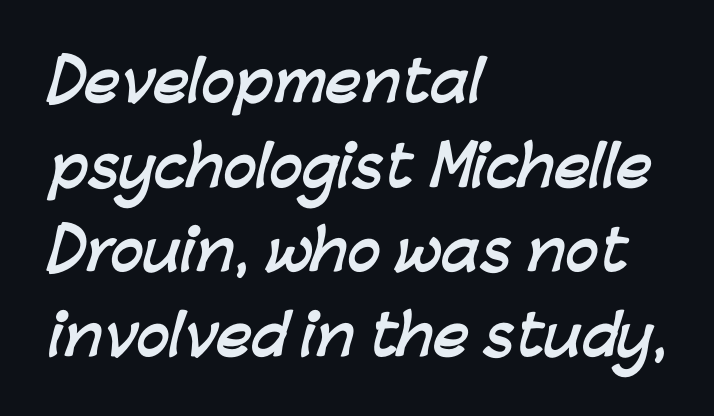
{"serif": "no", "bold": "yes", "weight": "semibold", "width": "normal", "stroke_contrast": "low", "x_height": "medium", "monospaced": "no", "underline": "no", "align": "left", "line_spacing": "normal", "line_spacing_ratio": 1.54, "letter_spacing": "normal", "letter_spacing_em": 0.0, "glyph_px": 55}
